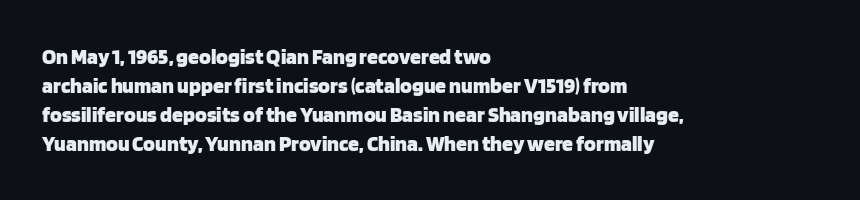
Q: Is the text bold? A: Yes.
Q: Is the text italic (slanted)? A: No, it is upright.
Q: Is the text underlined? A: No.
Q: How is the paragraph aligned? A: Left-aligned.
Q: Is the spacing between letters normal or unusually wide? A: Normal.
Q: Is the spacing between lines tight, normal or loose? A: Normal.
